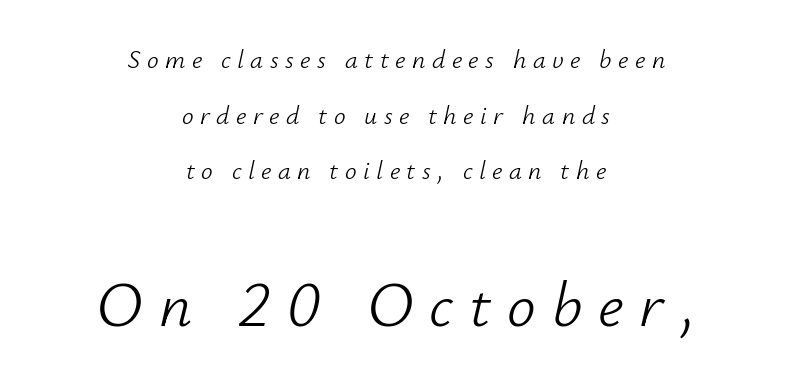
{"italic": "yes", "lean": "right", "slant_degrees": 12, "bold": "no", "weight": "light", "width": "normal", "stroke_contrast": "low", "x_height": "small", "monospaced": "no", "underline": "no", "align": "center", "line_spacing": "loose", "line_spacing_ratio": 2.14, "letter_spacing": "wide", "letter_spacing_em": 0.25, "larger_block": "second", "size_ratio": 2.46, "glyph_px": 64}
